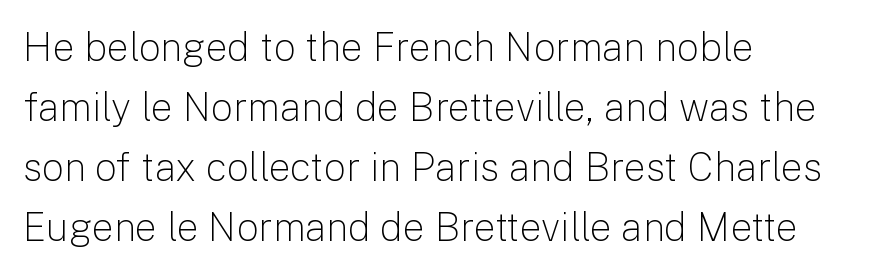
The image shows 39 px light sans-serif type, upright; set left-aligned, normal line spacing (1.54x), normal letter spacing, not underlined; low stroke contrast and a medium x-height.
